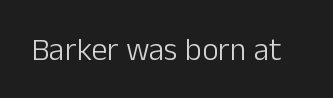
Q: Is the text bold? A: No.
Q: Is the text italic (slanted)? A: No, it is upright.
Q: Is the typeface a serif or a sans-serif typeface? A: Sans-serif.
Q: Is the text underlined? A: No.
Q: Is the spacing between letters normal or unusually wide? A: Normal.
Q: Width (condensed, normal, or wide)? A: Normal.
Q: Stroke contrast? A: Low.
Q: x-height? A: Medium.
Q: Monospaced? A: No.
